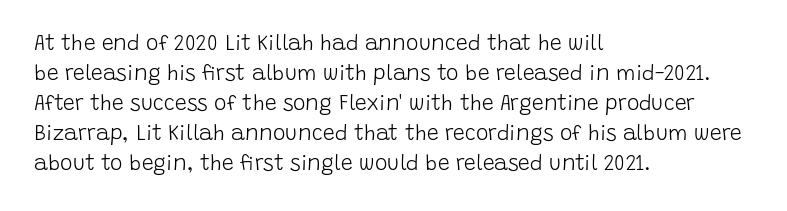
The image shows 21 px text type, upright; set left-aligned, normal line spacing (1.43x), normal letter spacing, not underlined.
